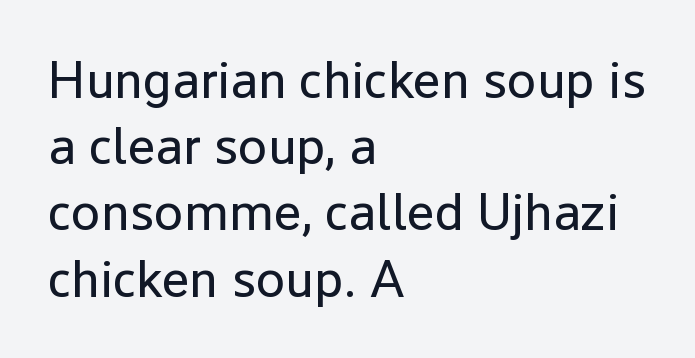
Q: Is the text bold? A: No.
Q: Is the text italic (slanted)? A: No, it is upright.
Q: Is the typeface a serif or a sans-serif typeface? A: Sans-serif.
Q: Is the text underlined? A: No.
Q: How is the paragraph aligned? A: Left-aligned.
Q: Is the spacing between letters normal or unusually wide? A: Normal.
Q: Is the spacing between lines tight, normal or loose? A: Normal.
Q: Width (condensed, normal, or wide)? A: Normal.
Q: Stroke contrast? A: Low.
Q: x-height? A: Medium.
Q: Monospaced? A: No.
